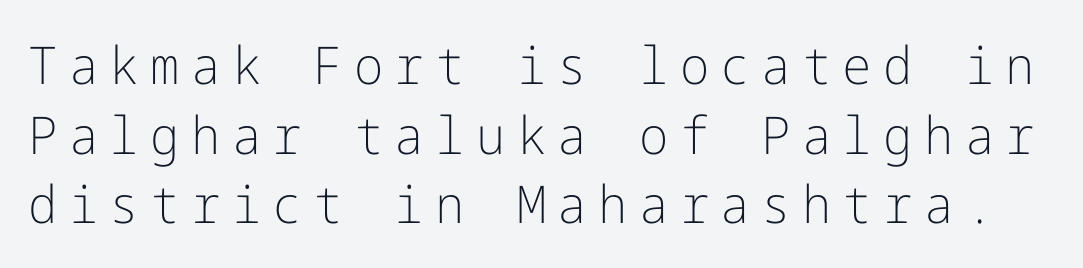
Q: Is the text bold? A: No.
Q: Is the text italic (slanted)? A: No, it is upright.
Q: Is the typeface a serif or a sans-serif typeface? A: Sans-serif.
Q: Is the text underlined? A: No.
Q: Is the spacing between letters normal or unusually wide? A: Unusually wide.
Q: Is the spacing between lines tight, normal or loose? A: Normal.
Q: Width (condensed, normal, or wide)? A: Normal.
Q: Stroke contrast? A: Low.
Q: x-height? A: Medium.
